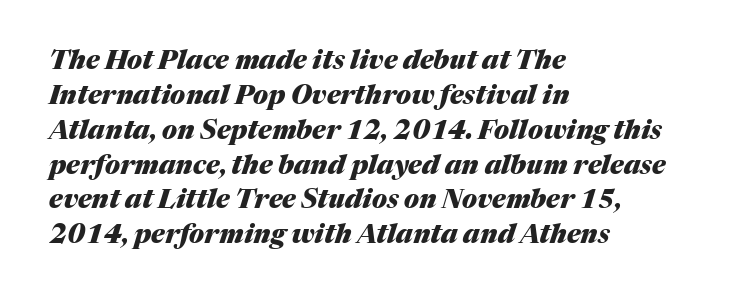
The image shows 26 px bold type, italic (leaning right); set left-aligned, normal line spacing (1.34x), normal letter spacing, not underlined.
